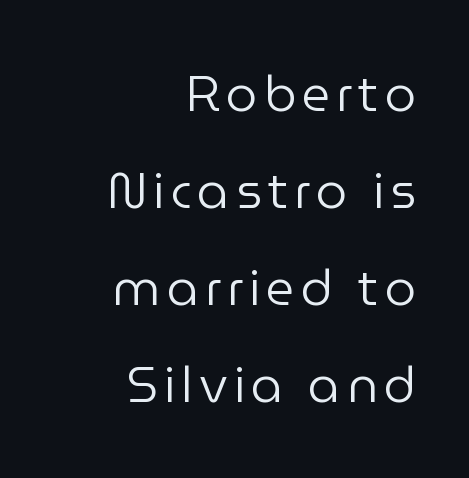
{"serif": "no", "italic": "no", "bold": "no", "weight": "regular", "width": "normal", "stroke_contrast": "low", "x_height": "medium", "monospaced": "no", "underline": "no", "align": "right", "line_spacing": "loose", "line_spacing_ratio": 1.94, "glyph_px": 50}
